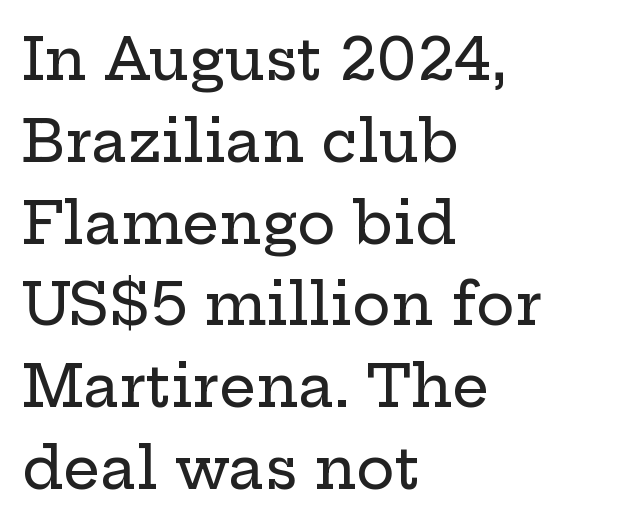
{"serif": "yes", "italic": "no", "width": "wide", "stroke_contrast": "low", "x_height": "medium", "monospaced": "no", "underline": "no", "align": "left", "line_spacing": "normal", "line_spacing_ratio": 1.41, "letter_spacing": "normal", "letter_spacing_em": 0.0, "glyph_px": 58}
